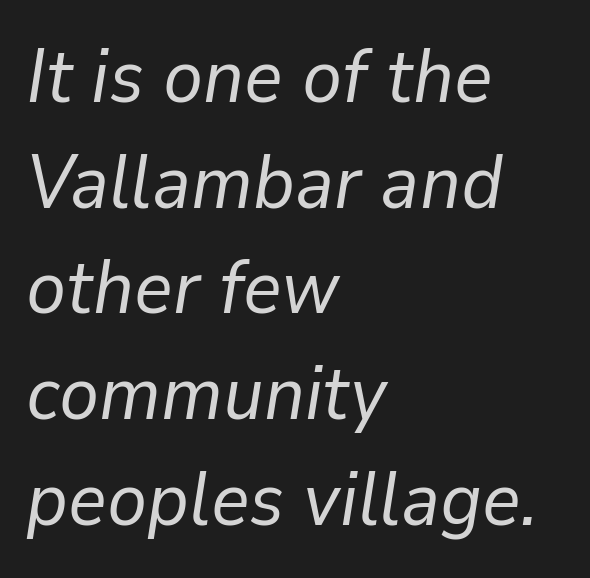
{"italic": "yes", "lean": "right", "slant_degrees": 9, "bold": "no", "weight": "regular", "width": "normal", "stroke_contrast": "low", "x_height": "medium", "monospaced": "no", "underline": "no", "align": "left", "line_spacing": "normal", "line_spacing_ratio": 1.41, "letter_spacing": "normal", "letter_spacing_em": 0.0, "glyph_px": 75}
